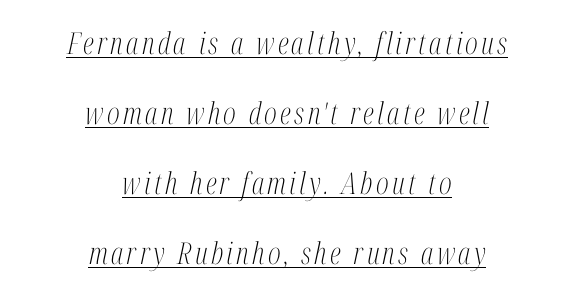
{"serif": "yes", "italic": "yes", "lean": "right", "slant_degrees": 12, "bold": "no", "weight": "light", "width": "condensed", "stroke_contrast": "medium", "x_height": "medium", "monospaced": "no", "underline": "yes", "align": "center", "line_spacing": "loose", "line_spacing_ratio": 2.33, "glyph_px": 30}
